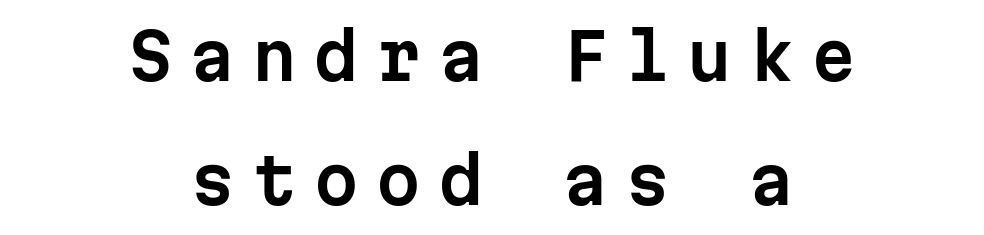
{"serif": "no", "italic": "no", "width": "normal", "stroke_contrast": "low", "x_height": "medium", "monospaced": "yes", "underline": "no", "align": "center", "line_spacing": "loose", "line_spacing_ratio": 1.93, "letter_spacing": "wide", "letter_spacing_em": 0.27, "glyph_px": 64}
